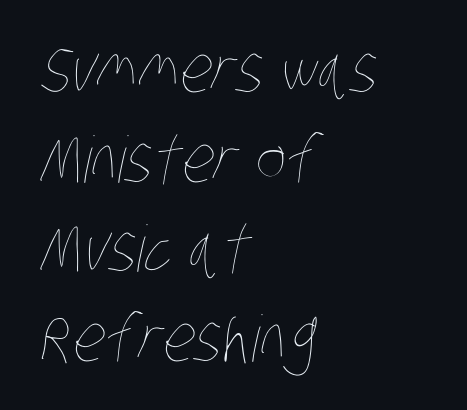
Q: Is the text bold? A: No.
Q: Is the text underlined? A: No.
Q: How is the paragraph aligned? A: Left-aligned.
Q: Is the spacing between letters normal or unusually wide? A: Normal.
Q: Is the spacing between lines tight, normal or loose? A: Normal.
Q: Width (condensed, normal, or wide)? A: Condensed.
Q: Stroke contrast? A: Low.
Q: x-height? A: Large.
Q: Monospaced? A: No.
